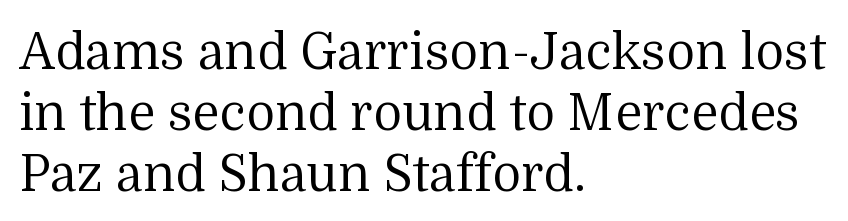
This is serif lettering, the kind often seen in printed books. Ink coverage per letter is moderate at most. How are the letters spaced? Ordinarily, with no added tracking. The axis of the letterforms is exactly vertical. Typeset ragged right — the left edge is the straight one. Just letters on the line, the space beneath them empty.
